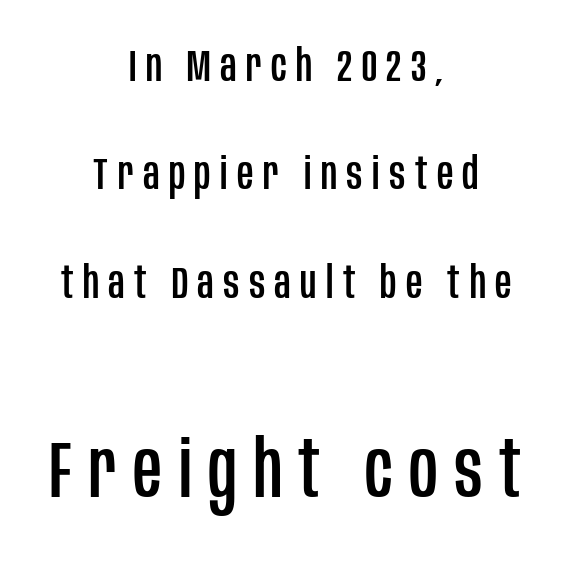
Line starts and ends both wander, symmetrically. The typeface chosen for these lines omits serifs. If you measured baseline to baseline, you'd find a long distance. This is roman type, the default non-slanted kind. Size hierarchy here favors the trailing block over the leading one. Descenders are the only things crossing below the line.
